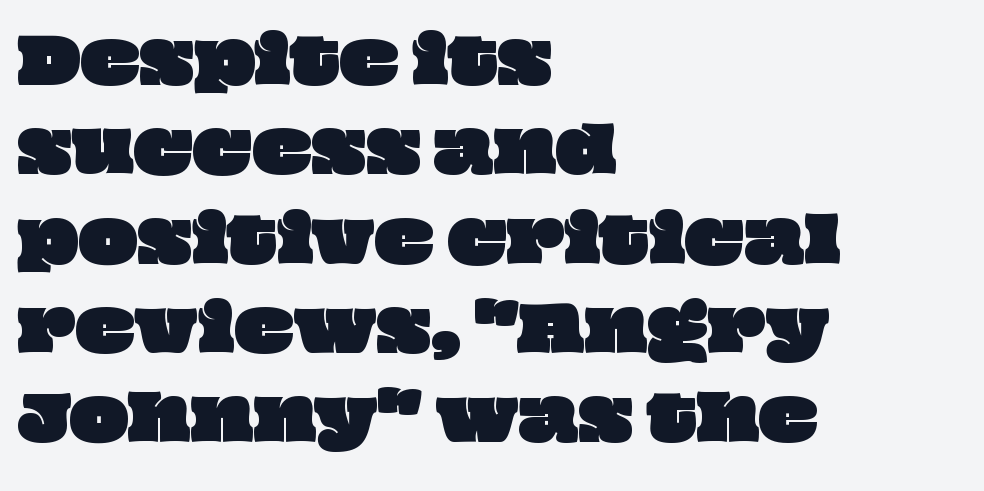
The image shows 62 px wide type; set left-aligned, normal line spacing (1.44x), normal letter spacing, not underlined; low stroke contrast and a large x-height.
